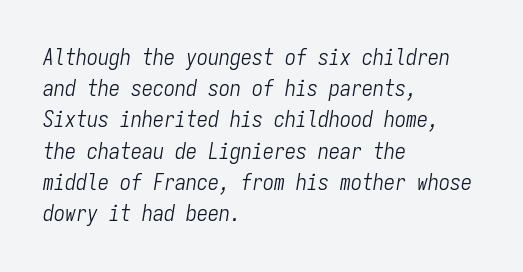
The image shows 22 px text type, italic (leaning right); set left-aligned, normal line spacing (1.42x), normal letter spacing, not underlined.
